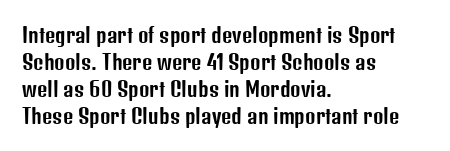
One-word summary of the alignment: left. The words here are not underlined. The passage shown stacks its lines at a standard gap. These lines were composed using upright roman letters.
